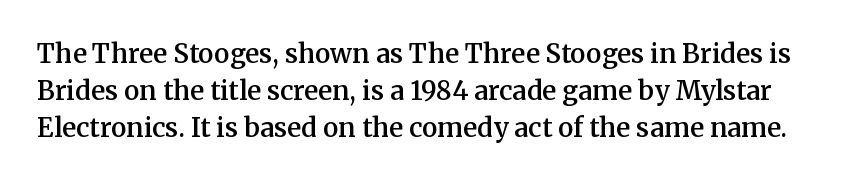
{"italic": "no", "bold": "semi", "underline": "no", "line_spacing": "normal", "line_spacing_ratio": 1.43, "letter_spacing": "normal", "letter_spacing_em": 0.0, "glyph_px": 26}
